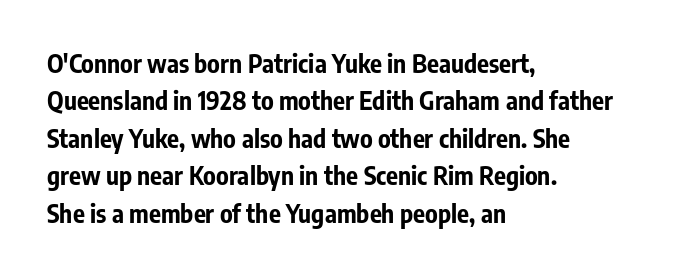
Baseline-to-baseline distance is the conventional proportion of letter height. The typesetter chose a ragged-right arrangement here. The zone under the glyphs is completely vacant. Typesetter's note: full bold, strokes at maximum text heaviness. In terms of posture, this sample is upright. The horizontal fit of the characters is conventional and even.
